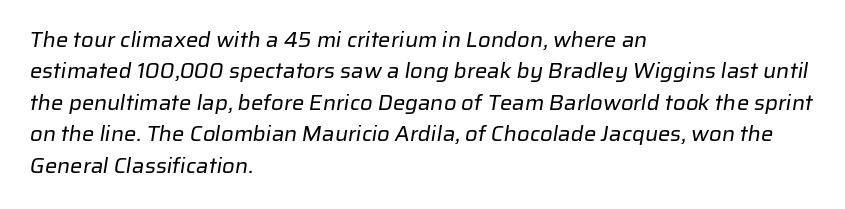
The image shows 22 px text type; set left-aligned, normal line spacing (1.43x), normal letter spacing, not underlined.
